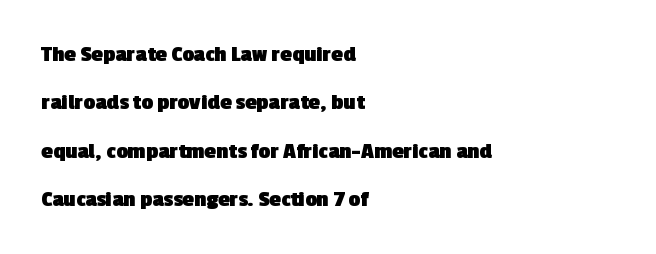
Q: Is the text bold? A: Yes.
Q: Is the text underlined? A: No.
Q: How is the paragraph aligned? A: Left-aligned.
Q: Is the spacing between letters normal or unusually wide? A: Normal.
Q: Is the spacing between lines tight, normal or loose? A: Loose.
